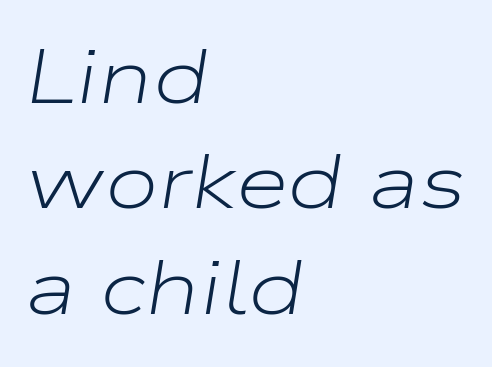
These lines are rendered in a variable-pitch font. Lines of text with bare space underneath. The letterforms sit at book weight or below. The compositor pushed each line to the left boundary.
